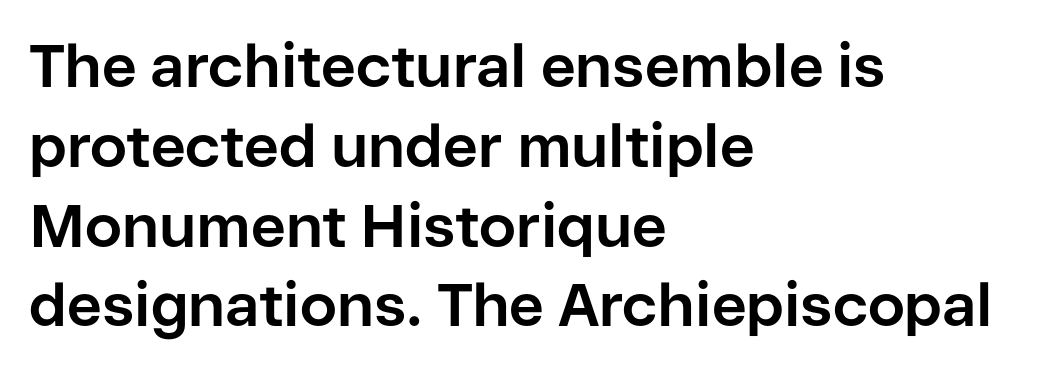
Q: Is the text bold? A: Yes.
Q: Is the text italic (slanted)? A: No, it is upright.
Q: Is the typeface a serif or a sans-serif typeface? A: Sans-serif.
Q: Is the text underlined? A: No.
Q: How is the paragraph aligned? A: Left-aligned.
Q: Is the spacing between letters normal or unusually wide? A: Normal.
Q: Is the spacing between lines tight, normal or loose? A: Normal.
Q: Width (condensed, normal, or wide)? A: Normal.
Q: Stroke contrast? A: Low.
Q: x-height? A: Medium.
Q: Monospaced? A: No.
